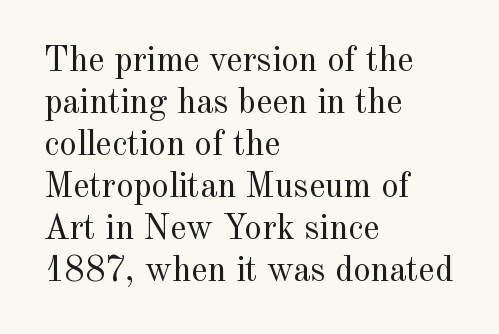
The specimen reads as upright at a glance. Unbolded letterforms with no extra heft. Letters rest on an invisible, unmarked baseline. Font category for this specimen: serif. Layout note: lines flush left.
